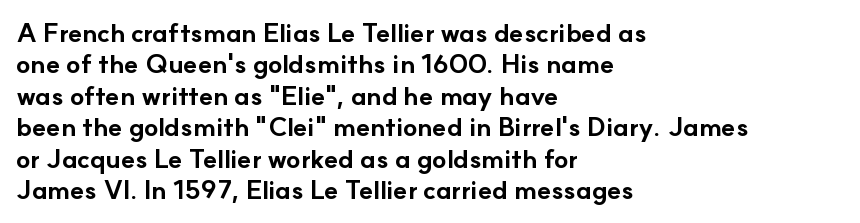
Q: Is the text bold? A: Yes.
Q: Is the text italic (slanted)? A: No, it is upright.
Q: Is the text underlined? A: No.
Q: How is the paragraph aligned? A: Left-aligned.
Q: Is the spacing between letters normal or unusually wide? A: Normal.
